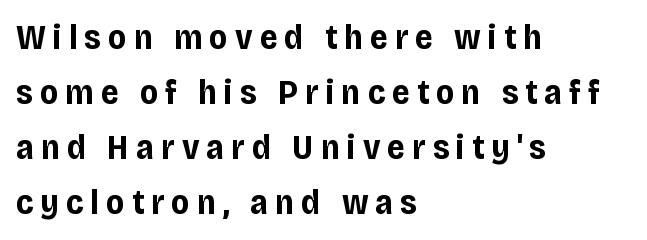
{"serif": "no", "italic": "no", "bold": "yes", "weight": "bold", "width": "normal", "stroke_contrast": "low", "x_height": "large", "monospaced": "no", "underline": "no", "align": "left", "line_spacing": "normal", "line_spacing_ratio": 1.57, "letter_spacing": "wide", "letter_spacing_em": 0.2, "glyph_px": 35}
